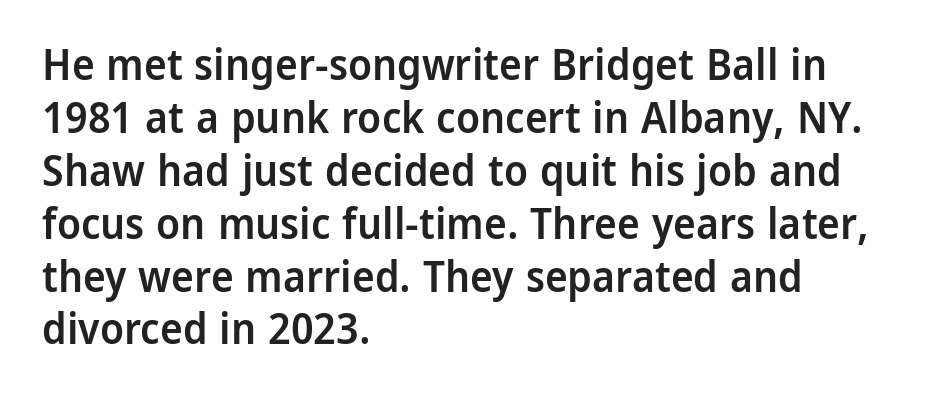
The image shows 43 px semibold sans-serif type, upright; set left-aligned, line spacing 1.23x, normal letter spacing, not underlined; low stroke contrast and a medium x-height.
